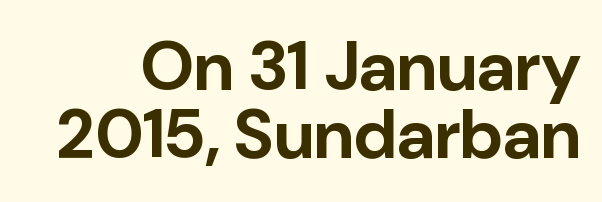
Character widths vary here, with narrow letters taking less room than wide ones. Upright lettering throughout. Anything drawn beneath the words? Only blank space. Very little white space separates one row of letters from the next. These lines carry a lot of weight — the face is fully bold.
